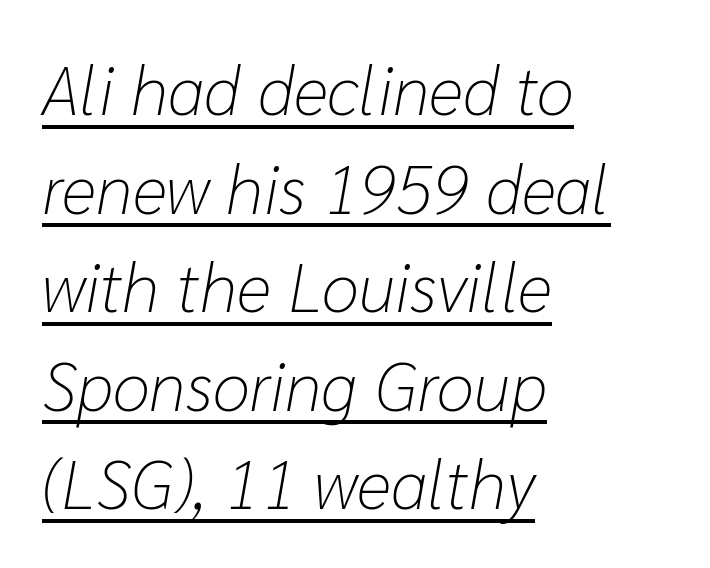
{"italic": "yes", "lean": "right", "slant_degrees": 10, "bold": "no", "weight": "light", "width": "normal", "stroke_contrast": "low", "x_height": "medium", "monospaced": "no", "underline": "yes", "align": "left", "line_spacing": "normal", "line_spacing_ratio": 1.45, "letter_spacing": "normal", "letter_spacing_em": 0.0, "glyph_px": 68}
